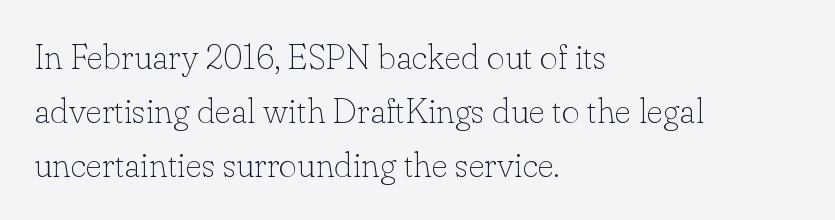
One glance says typical: line gaps are just what's usual. The designer went with a serif here, giving each stem small feet. This is not heavy type; no bold has been used. Every character sits straight up, as roman type does. Descender tails drop into unmarked territory.
